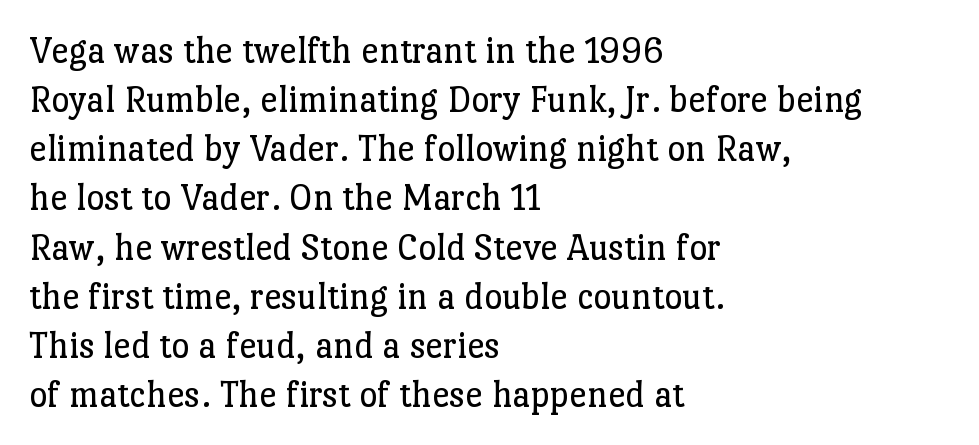
Q: Is the text bold? A: No.
Q: Is the text italic (slanted)? A: No, it is upright.
Q: Is the typeface a serif or a sans-serif typeface? A: Serif.
Q: Is the text underlined? A: No.
Q: How is the paragraph aligned? A: Left-aligned.
Q: Is the spacing between letters normal or unusually wide? A: Normal.
Q: Is the spacing between lines tight, normal or loose? A: Normal.
Q: Width (condensed, normal, or wide)? A: Normal.
Q: Stroke contrast? A: Low.
Q: x-height? A: Medium.
Q: Monospaced? A: No.
